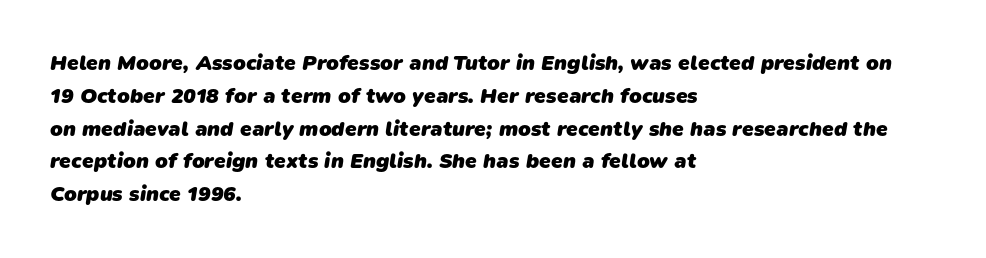
The baseline area is clear. Does extra space separate the letters? No, they use regular spacing. Evenly set lines give the paragraph a standard silhouette. These words are printed bold, with thick strokes throughout. Is the block centered? No — it sits flush against the left margin.
